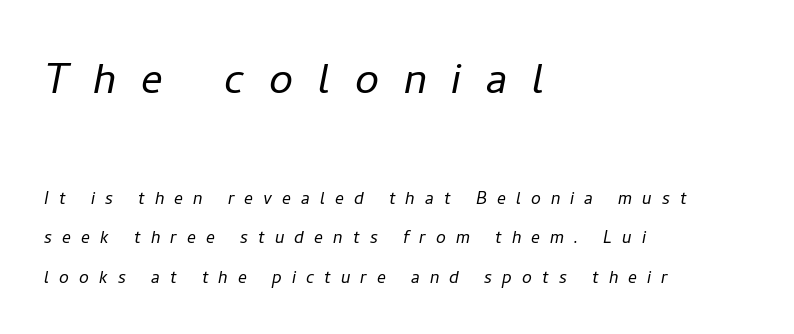
Spacing verdict: proportional, widths tailored to each character. This rendering features lettering with no underline. The font's italic variant was chosen for this text. The gaps between neighbouring characters are conspicuously large. Notice how the passage keeps a crisp vertical edge on the left only. A student would notice the top passage is typeset larger than what follows.
